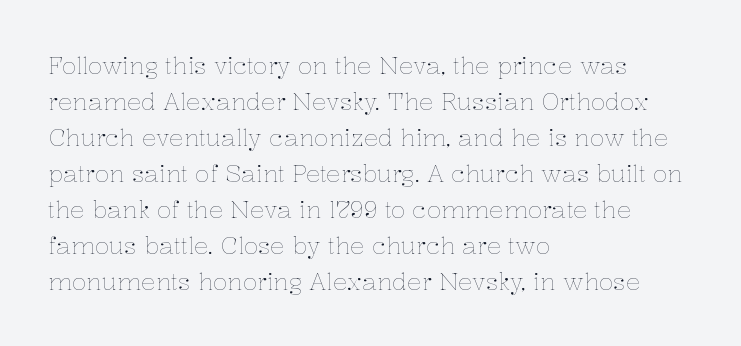
Q: Is the text bold? A: No.
Q: Is the text italic (slanted)? A: No, it is upright.
Q: Is the text underlined? A: No.
Q: How is the paragraph aligned? A: Left-aligned.
Q: Is the spacing between letters normal or unusually wide? A: Normal.
Q: Is the spacing between lines tight, normal or loose? A: Normal.
